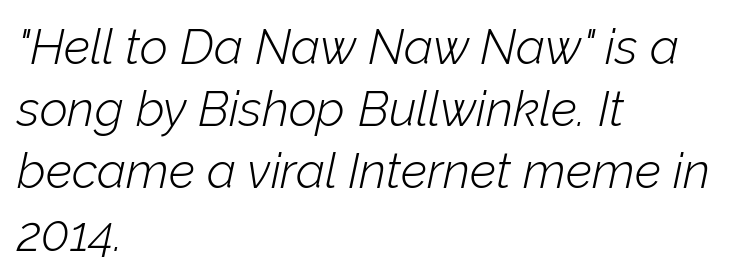
Q: Is the text bold? A: No.
Q: Is the text italic (slanted)? A: Yes, it leans right by about 12 degrees.
Q: Is the text underlined? A: No.
Q: How is the paragraph aligned? A: Left-aligned.
Q: Is the spacing between letters normal or unusually wide? A: Normal.
Q: Is the spacing between lines tight, normal or loose? A: Normal.
Q: Width (condensed, normal, or wide)? A: Normal.
Q: Stroke contrast? A: Low.
Q: x-height? A: Medium.
Q: Monospaced? A: No.
